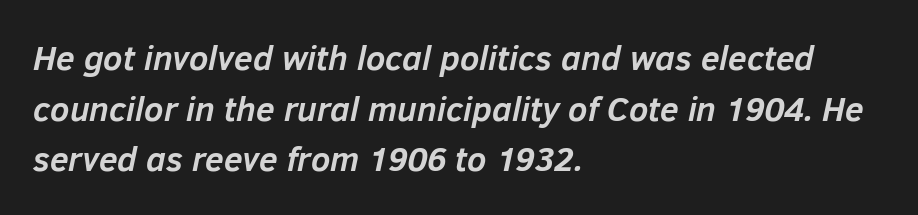
The image shows 34 px semibold type, italic (leaning right); set left-aligned, normal line spacing (1.49x), normal letter spacing, not underlined; low stroke contrast and a medium x-height.
